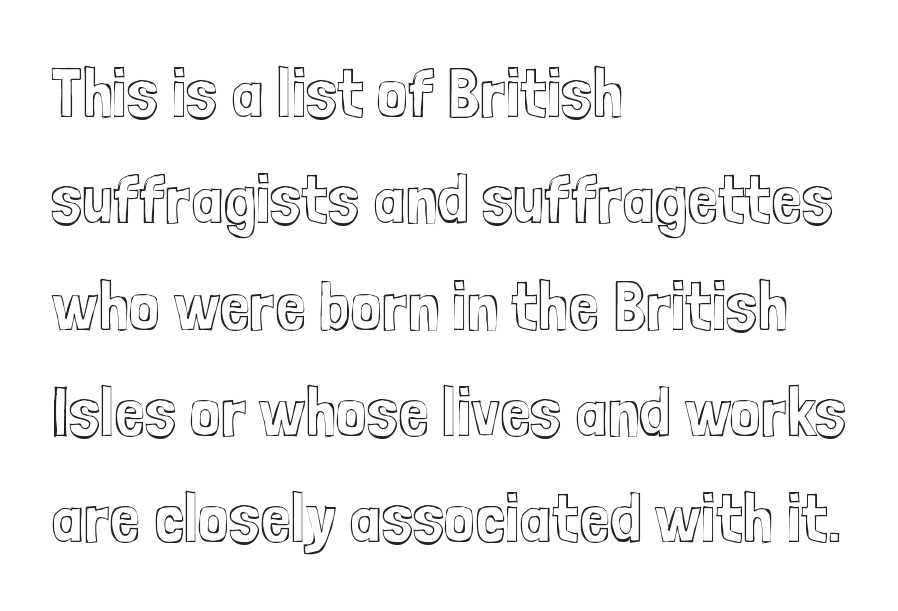
Q: Is the text italic (slanted)? A: No, it is upright.
Q: Is the text underlined? A: No.
Q: How is the paragraph aligned? A: Left-aligned.
Q: Is the spacing between letters normal or unusually wide? A: Normal.
Q: Is the spacing between lines tight, normal or loose? A: Normal.
Q: Width (condensed, normal, or wide)? A: Condensed.
Q: x-height? A: Medium.
Q: Monospaced? A: No.
